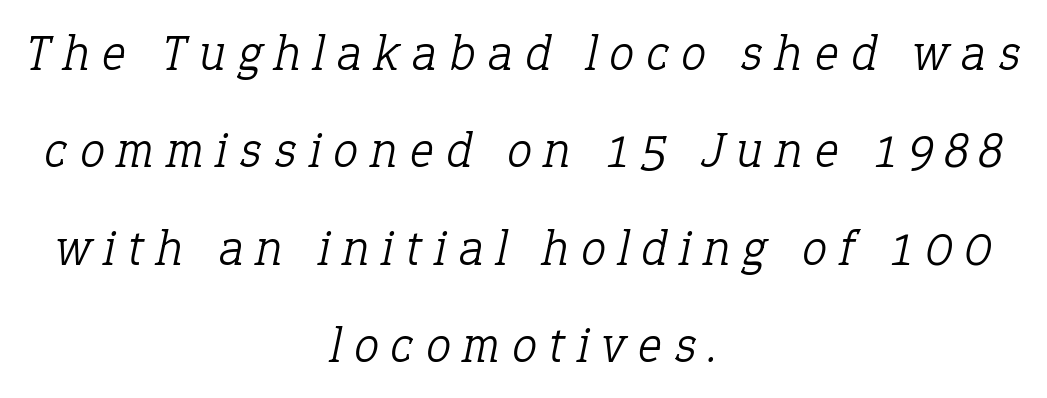
The image shows 50 px light serif type, italic (leaning right); set centered, loose line spacing (1.95x), unusually wide letter spacing (+0.26 em), not underlined; low stroke contrast and a medium x-height.
